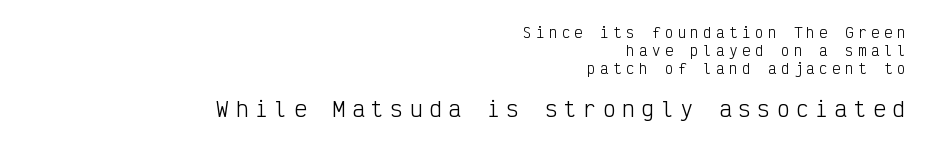
{"italic": "no", "bold": "no", "underline": "no", "align": "right", "line_spacing": "normal", "line_spacing_ratio": 1.29, "letter_spacing": "wide", "letter_spacing_em": 0.32, "larger_block": "second", "size_ratio": 1.5, "glyph_px": 21}
